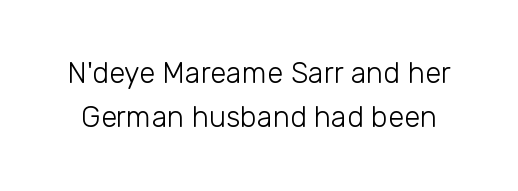
{"serif": "no", "italic": "no", "bold": "no", "weight": "light", "width": "normal", "stroke_contrast": "low", "x_height": "medium", "monospaced": "no", "underline": "no", "line_spacing": "normal", "line_spacing_ratio": 1.53, "letter_spacing": "normal", "letter_spacing_em": 0.0, "glyph_px": 29}
